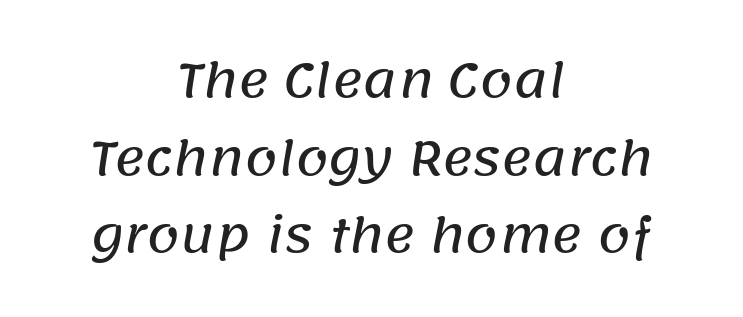
Q: Is the typeface a serif or a sans-serif typeface? A: Sans-serif.
Q: Is the text underlined? A: No.
Q: How is the paragraph aligned? A: Centered.
Q: Is the spacing between letters normal or unusually wide? A: Normal.
Q: Is the spacing between lines tight, normal or loose? A: Normal.
Q: Width (condensed, normal, or wide)? A: Normal.
Q: Stroke contrast? A: Low.
Q: x-height? A: Large.
Q: Monospaced? A: No.
